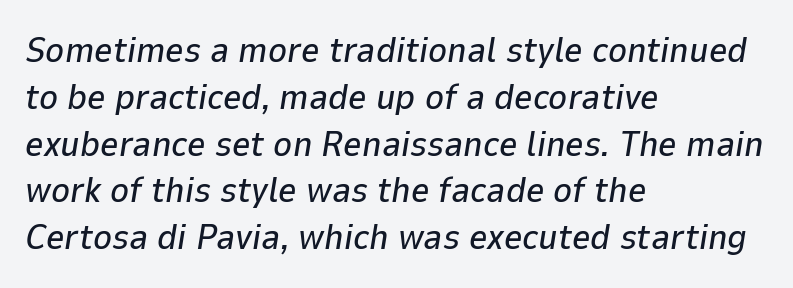
The image shows 36 px text type, italic (leaning right); set left-aligned, normal line spacing (1.3x), normal letter spacing, not underlined; low stroke contrast and a medium x-height.
